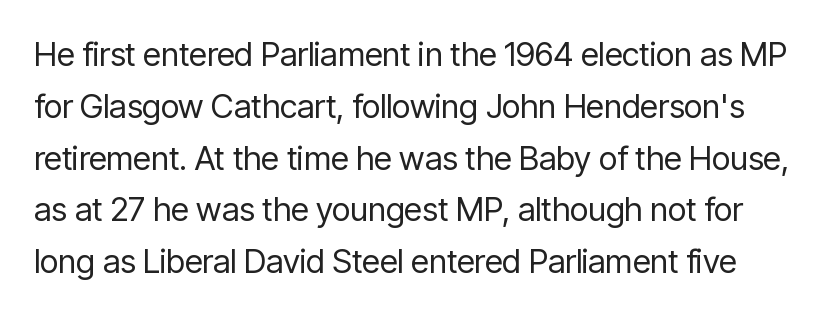
Q: Is the text bold? A: No.
Q: Is the text italic (slanted)? A: No, it is upright.
Q: Is the typeface a serif or a sans-serif typeface? A: Sans-serif.
Q: Is the text underlined? A: No.
Q: Is the spacing between letters normal or unusually wide? A: Normal.
Q: Is the spacing between lines tight, normal or loose? A: Normal.
Q: Width (condensed, normal, or wide)? A: Condensed.
Q: Stroke contrast? A: Low.
Q: x-height? A: Medium.
Q: Monospaced? A: No.
